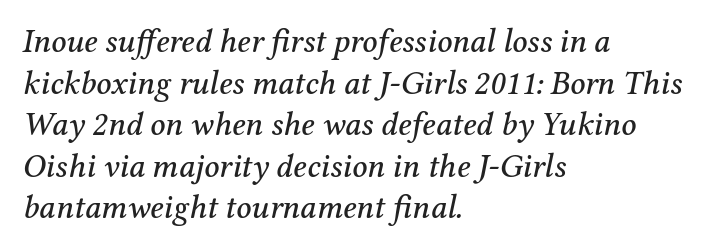
You can tell it's italic because the verticals aren't actually vertical. The gaps between neighbouring characters are ordinary and unremarkable. The line-height multiplier appears to be the usual default. Proportional: the letters do not fall into vertical columns.
